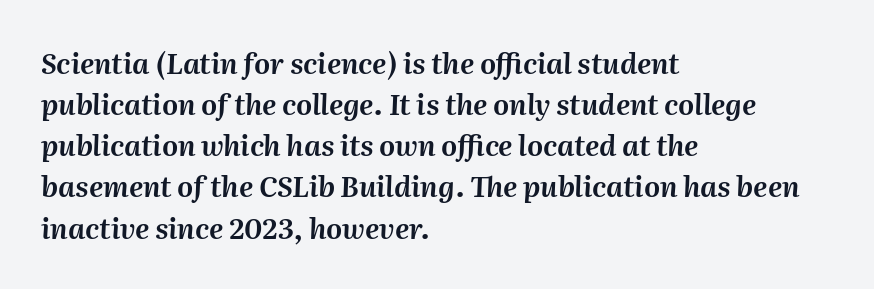
Do the characters align in a grid? No, the font is proportional. Compared with ordinary roman type, these characters are visibly tilted. A clean baseline with only descenders dipping below it. All the whitespace from short lines collects on the right. Standard letterfit; no display-style spreading of the glyphs.
